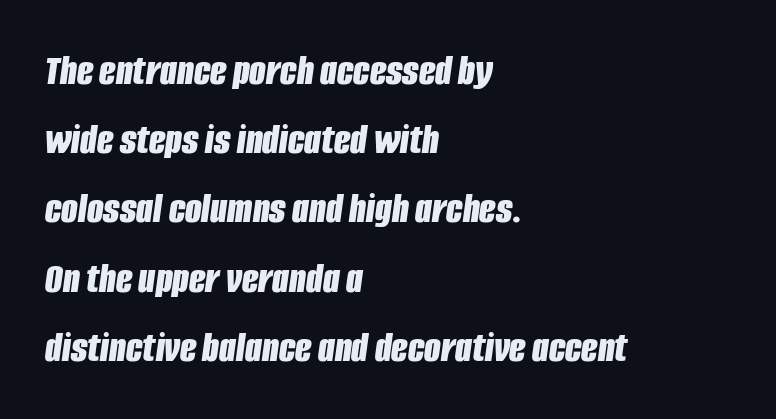
Compared with an ordinary text face, these strokes are far heavier — a full bold. The rag falls on the right side of this text block. This sample has the flowing, uneven cadence of proportional lettering. The strip under each line holds only bare page.
